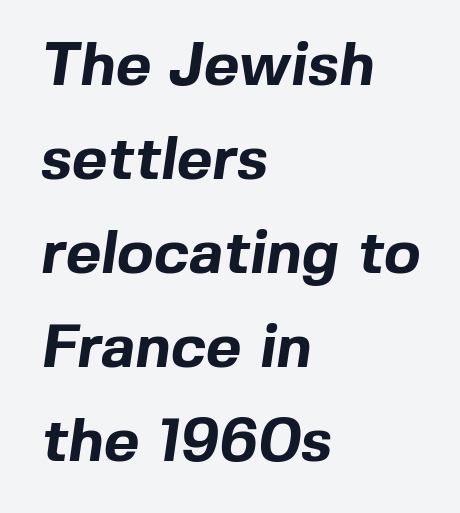
Underline: absent. The passage shown is typed in a proportional face where columns would drift. Does the copy run flush right? No — it runs flush left. Baseline-to-baseline distance is the conventional proportion of letter height. Tracking value appears to be zero — textbook default spacing.
